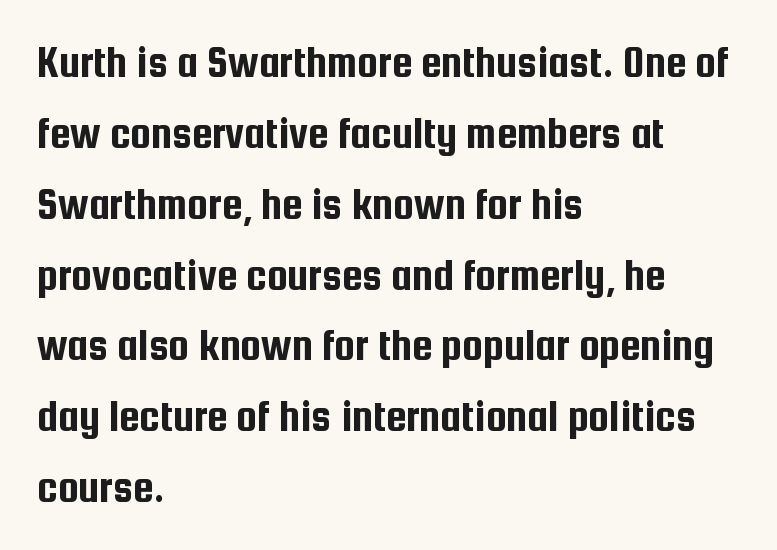
If you drew a line through each stem, it would be perfectly vertical. The designer went with a sans here, leaving each stem footless. Compared with a centered layout, this one pins lines to the left instead. A typesetter would call this leading conventional body-copy spacing. The area under the type is left untouched.
